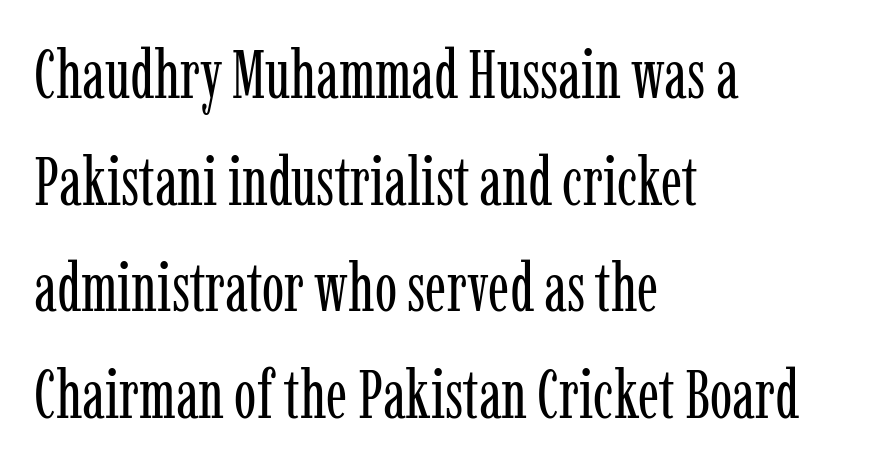
The ragged edge is on the right, which tells us the setting is flush left. Look at the bottom of the vertical strokes: they flare into serifs here. Character widths vary here, with narrow letters taking less room than wide ones. The characters are drawn with everyday or finer stroke widths. Short note: letters normally spaced.
